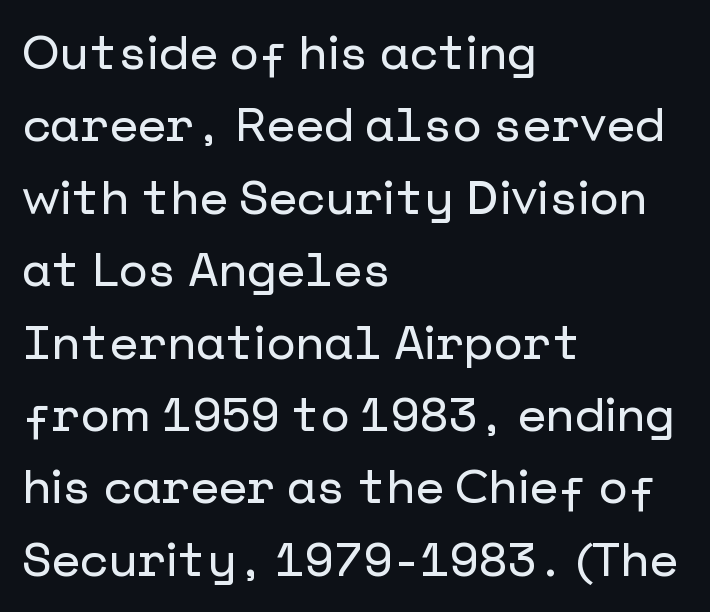
The image shows 47 px sans-serif type, upright; set left-aligned, normal line spacing (1.54x), normal letter spacing, not underlined; low stroke contrast and a medium x-height.
